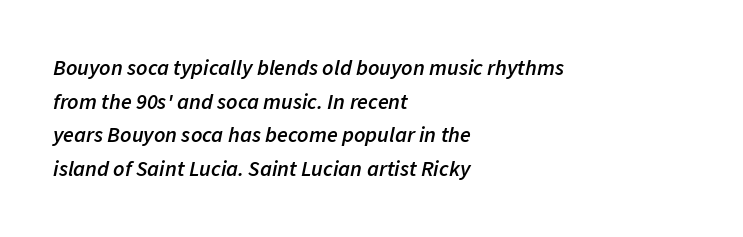
{"italic": "yes", "lean": "right", "slant_degrees": 11, "bold": "semi", "underline": "no", "align": "left", "line_spacing": "normal", "line_spacing_ratio": 1.53, "letter_spacing": "normal", "letter_spacing_em": 0.0, "glyph_px": 22}
